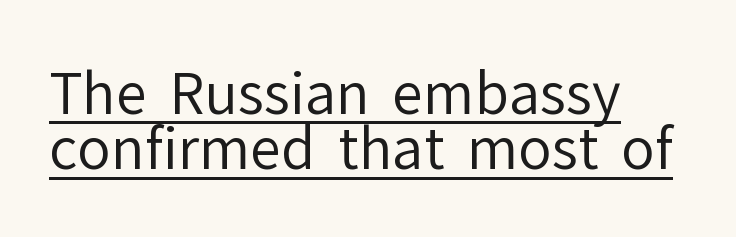
A roman cut, with each character standing at attention. You can see a thin bar hugging the bottom of the glyphs. To sum up the face: it is a sans, with no serifs. A quiet, ordinary-to-light weight characterises the typeface.
